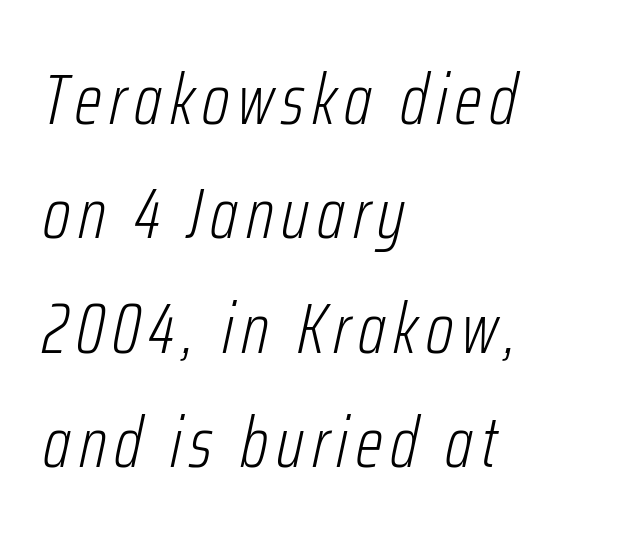
The image shows 71 px light, condensed type, italic (leaning right); set left-aligned, normal line spacing (1.61x), not underlined; low stroke contrast and a medium x-height.
